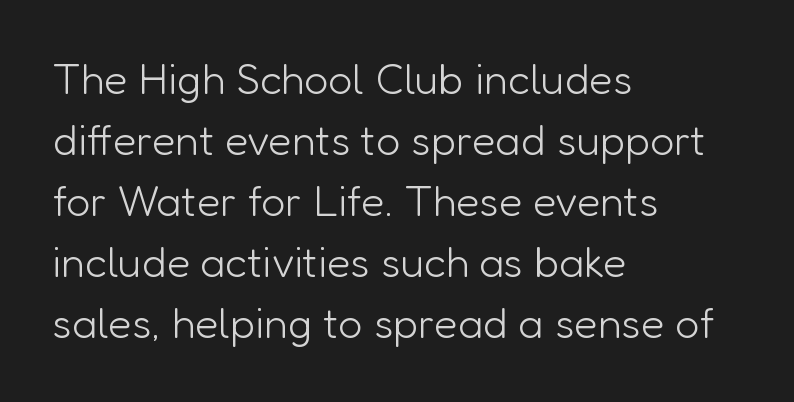
{"serif": "no", "italic": "no", "bold": "no", "weight": "light", "width": "normal", "stroke_contrast": "low", "x_height": "medium", "monospaced": "no", "underline": "no", "align": "left", "line_spacing": "normal", "line_spacing_ratio": 1.42, "letter_spacing": "normal", "letter_spacing_em": 0.0, "glyph_px": 43}
